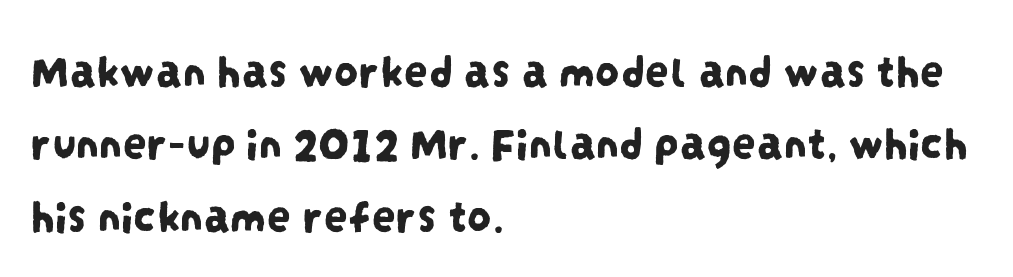
The image shows 48 px condensed sans-serif type; set left-aligned, normal line spacing (1.51x), normal letter spacing, not underlined; low stroke contrast and a large x-height.
